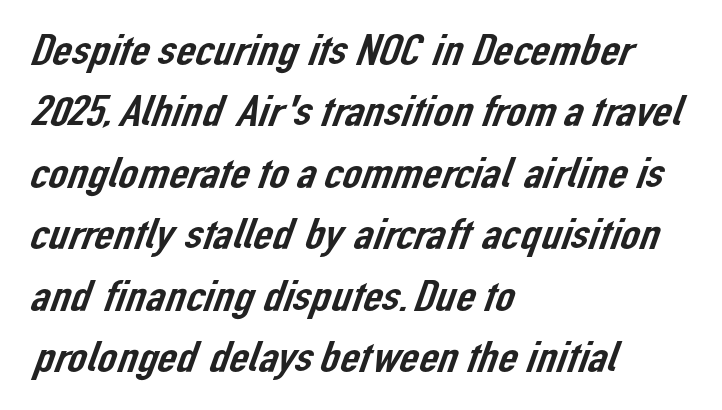
Stroke terminals: plain, sans-serif. If you measured baseline to baseline, you'd find a middling distance. Do the characters align in a grid? No, the font is proportional. The rag falls on the right side of this text block. Glyph-to-glyph distance matches everyday printed text. Quick note: underline off.
